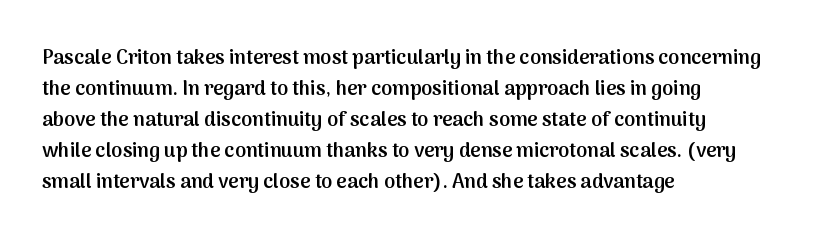
{"italic": "no", "bold": "semi", "underline": "no", "align": "left", "line_spacing": "normal", "line_spacing_ratio": 1.55, "letter_spacing": "normal", "letter_spacing_em": 0.0, "glyph_px": 20}
